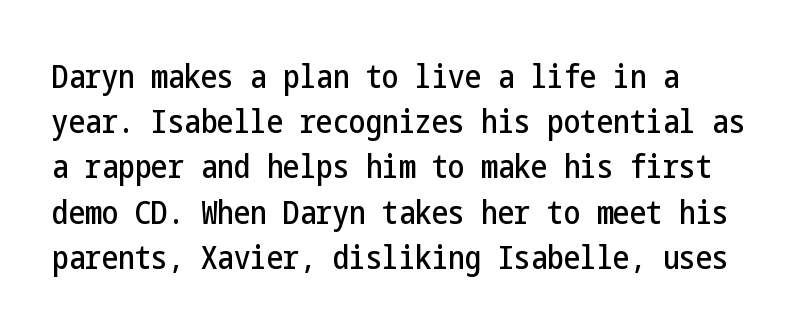
Vertical strokes here are truly vertical. The words here are not underlined. Regular leading. Stroke terminals: plain, sans-serif.
